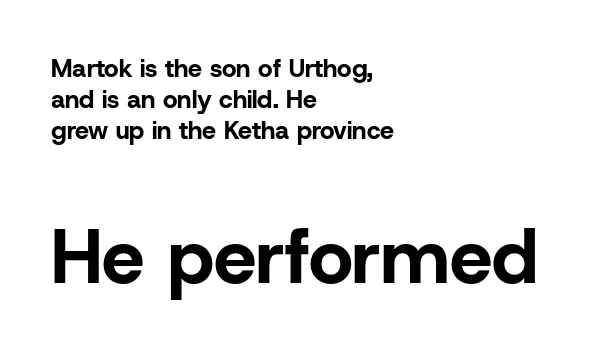
Thick stems and heavy bowls — unmistakably bold. Spacing between characters is what you'd get straight out of the box. Horizontally, the lines are justified to the leading edge only. Look at the bottom of the vertical strokes: they stop flat, with no serifs.
